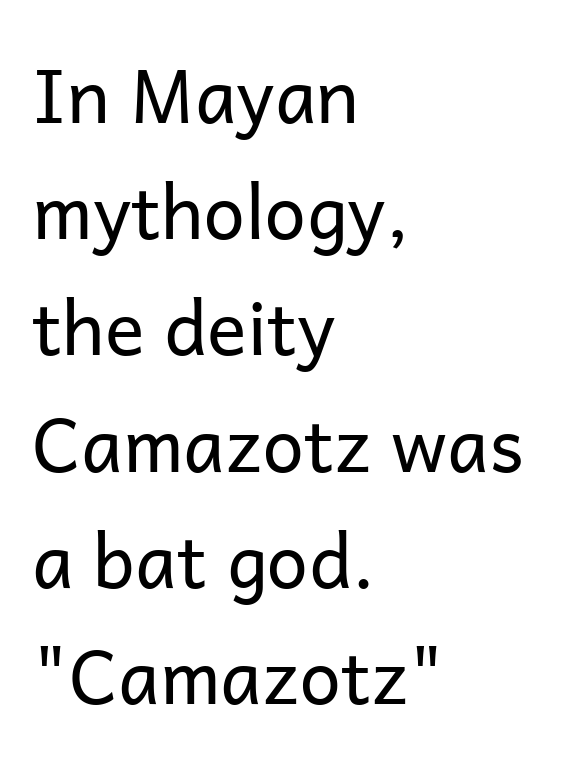
Is the stroke heavy? The answer is a plain regular-or-lighter. These lines are composed in type without serifs. The lines in this sample share a left origin and differ only in where they stop. Plain, unruled lines of type.
